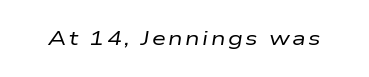
Each row of text sits above clean, open space. There's an unmistakable incline to the writing here. A light-to-regular cut is what we see here.
